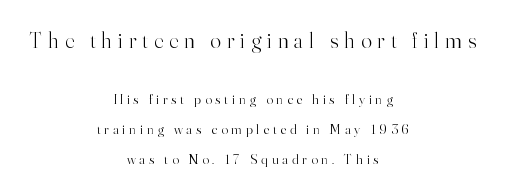
Q: Is the text bold? A: No.
Q: Is the text italic (slanted)? A: No, it is upright.
Q: Is the text underlined? A: No.
Q: How is the paragraph aligned? A: Centered.
Q: Is the spacing between letters normal or unusually wide? A: Unusually wide.
Q: Is the spacing between lines tight, normal or loose? A: Loose.
Q: Which block of text is set in a larger size, the first (top) or the second (bottom)? A: The first (top) one.
